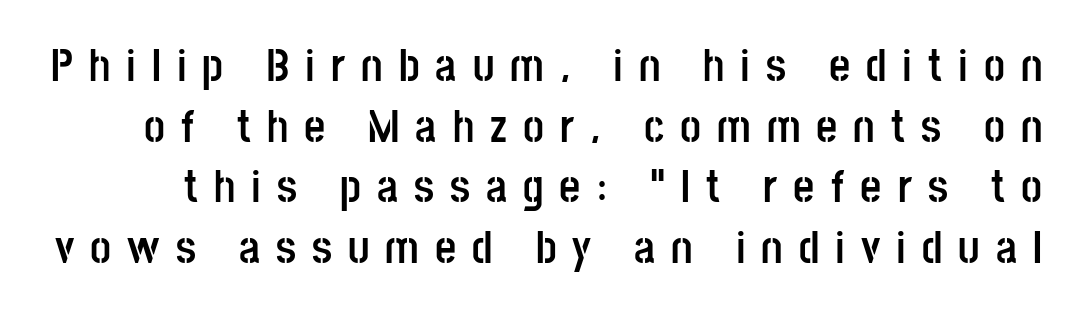
Q: Is the text bold? A: Yes.
Q: Is the text italic (slanted)? A: No, it is upright.
Q: Is the typeface a serif or a sans-serif typeface? A: Sans-serif.
Q: Is the text underlined? A: No.
Q: Is the spacing between letters normal or unusually wide? A: Unusually wide.
Q: Is the spacing between lines tight, normal or loose? A: Normal.
Q: Width (condensed, normal, or wide)? A: Condensed.
Q: Stroke contrast? A: Low.
Q: x-height? A: Large.
Q: Monospaced? A: No.
